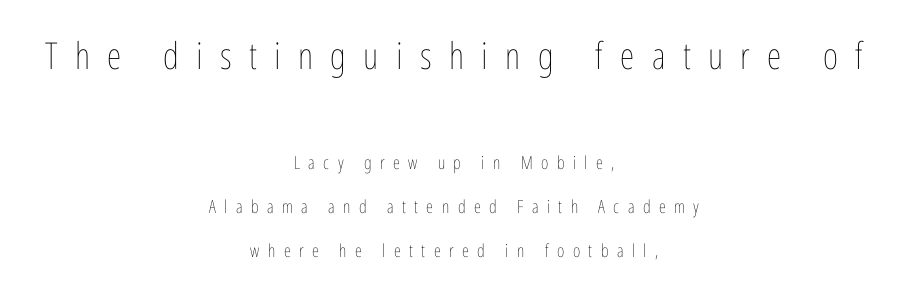
Q: Is the text bold? A: No.
Q: Is the text italic (slanted)? A: No, it is upright.
Q: Is the text underlined? A: No.
Q: How is the paragraph aligned? A: Centered.
Q: Is the spacing between letters normal or unusually wide? A: Unusually wide.
Q: Is the spacing between lines tight, normal or loose? A: Loose.
Q: Which block of text is set in a larger size, the first (top) or the second (bottom)? A: The first (top) one.
Q: Width (condensed, normal, or wide)? A: Condensed.
Q: Stroke contrast? A: Low.
Q: x-height? A: Medium.
Q: Monospaced? A: No.
